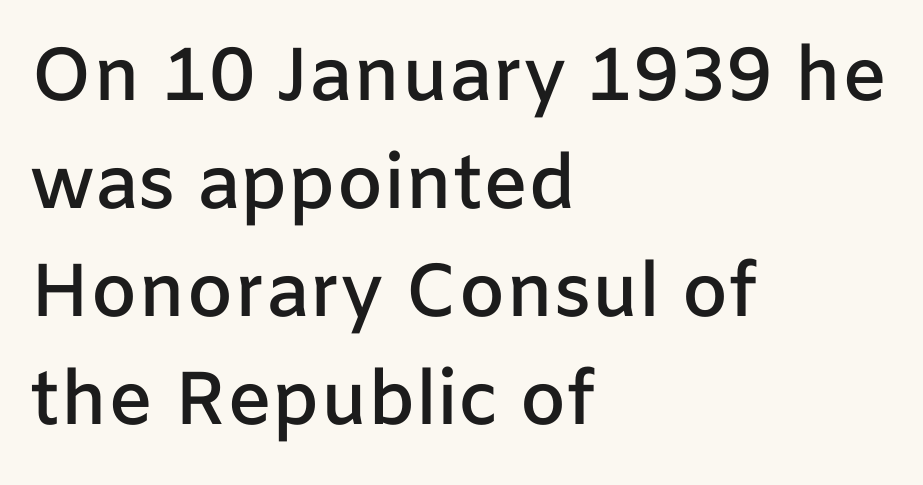
{"serif": "no", "italic": "no", "bold": "semi", "weight": "semibold", "width": "normal", "stroke_contrast": "low", "x_height": "medium", "monospaced": "no", "underline": "no", "align": "left", "line_spacing": "normal", "line_spacing_ratio": 1.44, "letter_spacing": "normal", "letter_spacing_em": 0.0, "glyph_px": 75}
